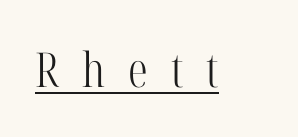
The letterforms stand isolated, each surrounded by extra space. Here the designer chose a conventional face with non-uniform glyph widths. Ordinary non-slanted type is in use. The weight would be labelled regular, book, light, or lighter still.
